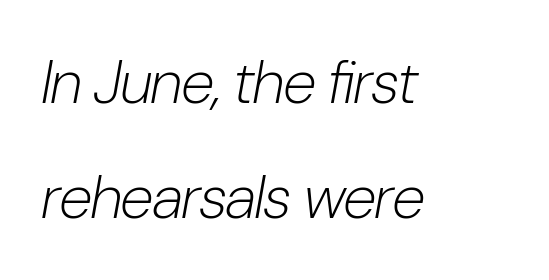
Q: Is the text bold? A: No.
Q: Is the text italic (slanted)? A: Yes, it leans right by about 10 degrees.
Q: Is the text underlined? A: No.
Q: How is the paragraph aligned? A: Left-aligned.
Q: Is the spacing between letters normal or unusually wide? A: Normal.
Q: Width (condensed, normal, or wide)? A: Condensed.
Q: Stroke contrast? A: Low.
Q: x-height? A: Medium.
Q: Monospaced? A: No.
